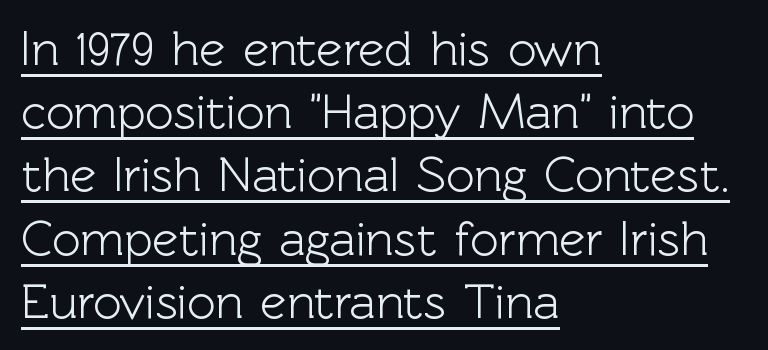
The image shows 49 px sans-serif type, upright; set left-aligned, normal line spacing (1.29x), normal letter spacing, underlined; a medium x-height.
